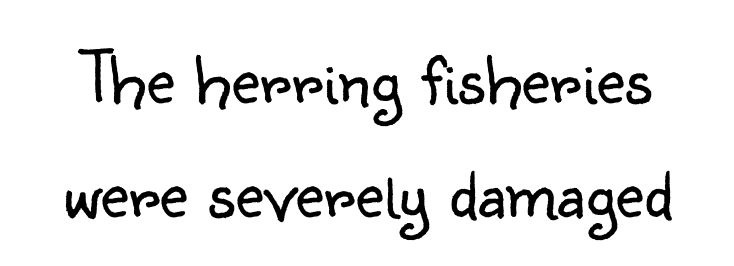
Q: Is the text bold? A: No.
Q: Is the text italic (slanted)? A: No, it is upright.
Q: Is the typeface a serif or a sans-serif typeface? A: Sans-serif.
Q: Is the text underlined? A: No.
Q: Is the spacing between letters normal or unusually wide? A: Normal.
Q: Is the spacing between lines tight, normal or loose? A: Normal.
Q: Width (condensed, normal, or wide)? A: Normal.
Q: Stroke contrast? A: Low.
Q: x-height? A: Small.
Q: Monospaced? A: No.
